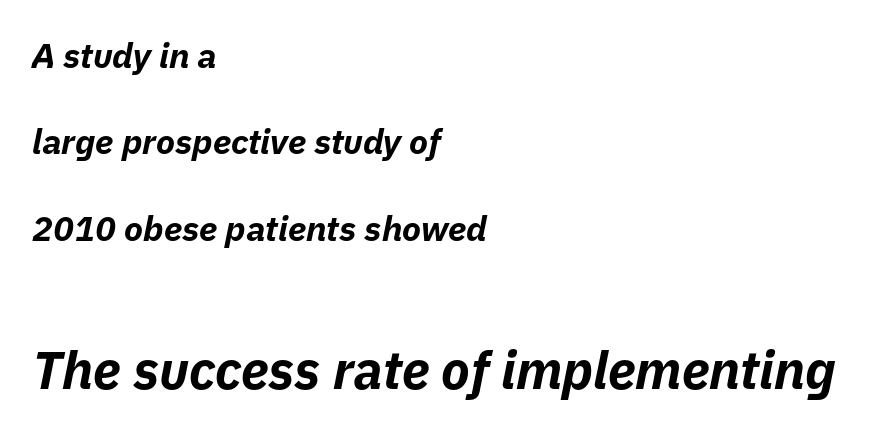
Q: Is the text bold? A: Yes.
Q: Is the text italic (slanted)? A: Yes, it leans right by about 11 degrees.
Q: Is the text underlined? A: No.
Q: How is the paragraph aligned? A: Left-aligned.
Q: Is the spacing between letters normal or unusually wide? A: Normal.
Q: Is the spacing between lines tight, normal or loose? A: Loose.
Q: Which block of text is set in a larger size, the first (top) or the second (bottom)? A: The second (bottom) one.
Q: Width (condensed, normal, or wide)? A: Normal.
Q: Stroke contrast? A: Low.
Q: x-height? A: Medium.
Q: Monospaced? A: No.
